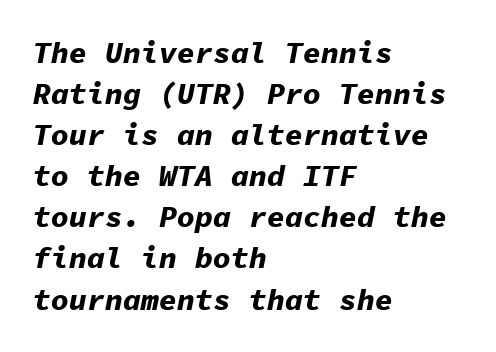
Q: Is the text bold? A: Yes.
Q: Is the text italic (slanted)? A: Yes, it leans right by about 11 degrees.
Q: Is the text underlined? A: No.
Q: How is the paragraph aligned? A: Left-aligned.
Q: Is the spacing between letters normal or unusually wide? A: Normal.
Q: Is the spacing between lines tight, normal or loose? A: Normal.
Q: Width (condensed, normal, or wide)? A: Normal.
Q: Stroke contrast? A: Low.
Q: x-height? A: Medium.
Q: Monospaced? A: Yes.
